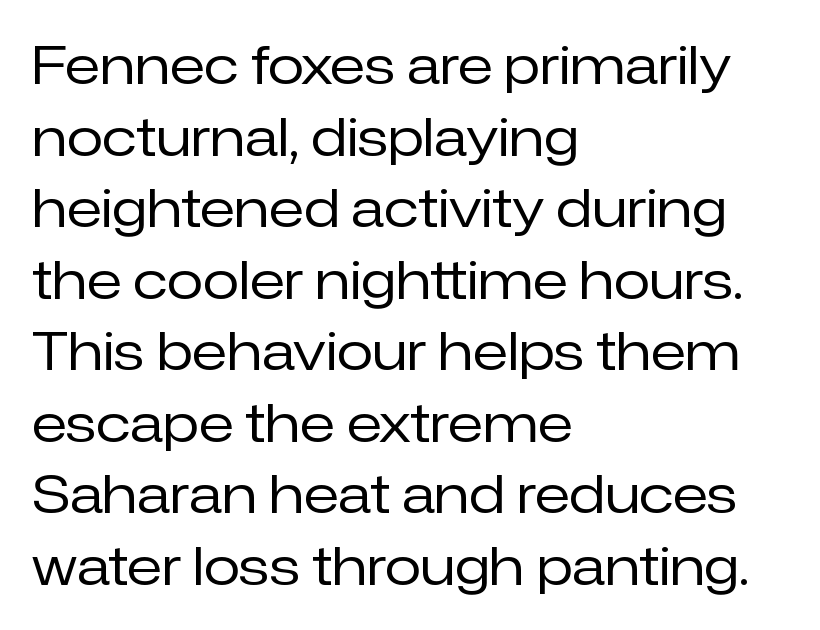
Typographically, this falls in the sans-serif category. The specimen omits any rule beneath the text block's lines. The passage shown is typed in a proportional face where columns would drift. The letters sit at their default tracking, neither squeezed nor spread.
